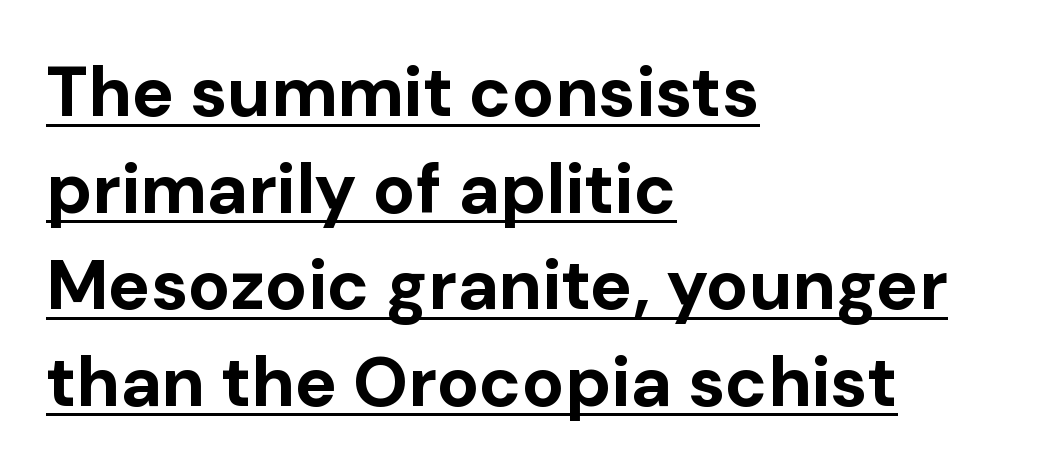
The image shows 70 px bold sans-serif type, upright; set left-aligned, normal line spacing (1.38x), normal letter spacing, underlined; low stroke contrast and a medium x-height.
